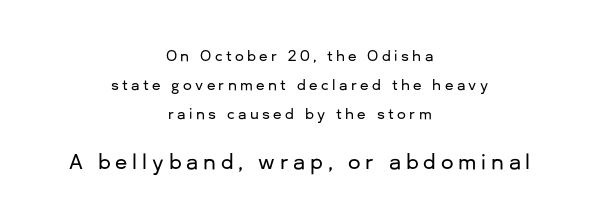
Character size in the trailing block exceeds that of the leading block. Tracking here is generous; glyphs stand well apart from one another. The letters stand straight up with perfectly vertical stems. The passage shown is not underscored anywhere. This sample trades compactness for vertical openness between lines.
